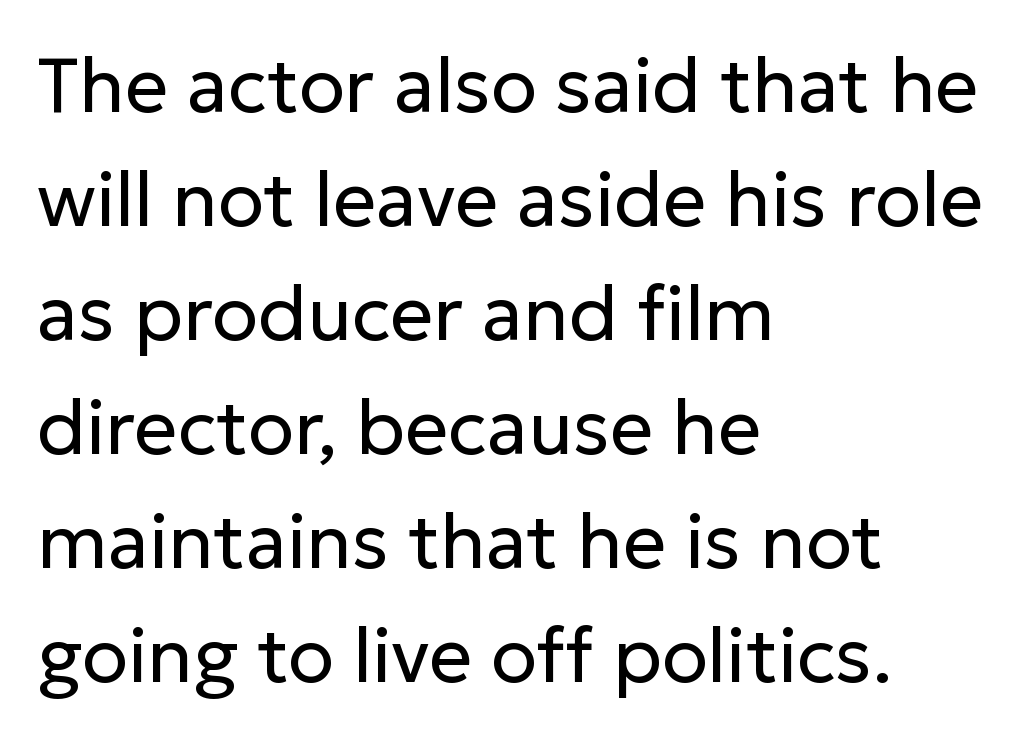
The image shows 76 px regular-weight sans-serif type, upright; set left-aligned, normal line spacing (1.5x), normal letter spacing, not underlined; low stroke contrast and a medium x-height.
